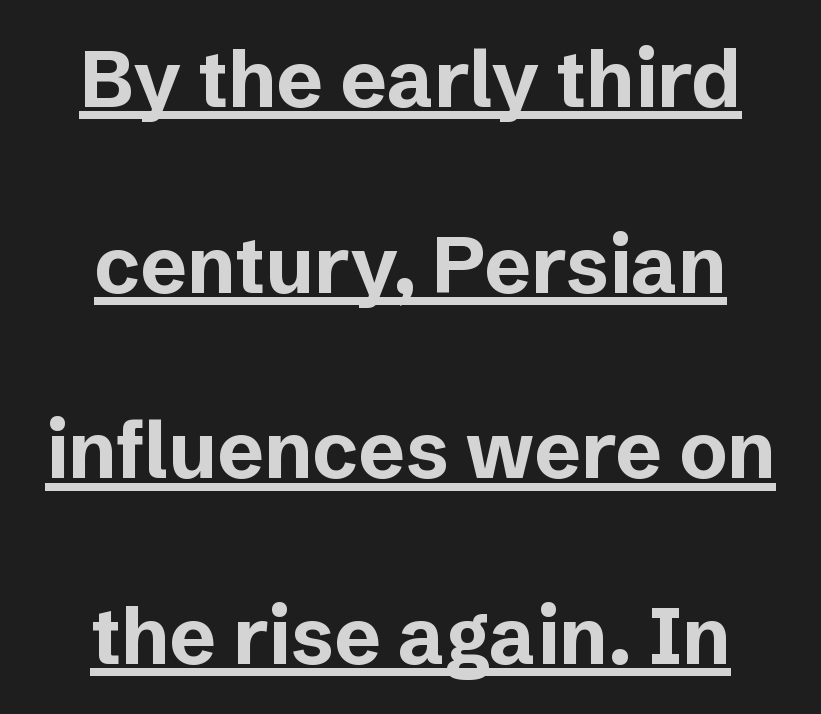
The image shows 79 px bold sans-serif type, upright; set centered, loose line spacing (2.35x), normal letter spacing, underlined; low stroke contrast and a medium x-height.
